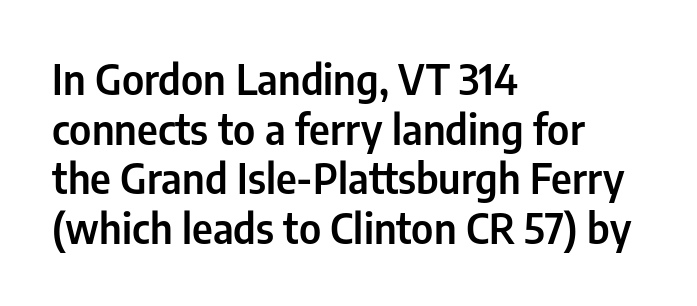
Q: Is the text italic (slanted)? A: No, it is upright.
Q: Is the typeface a serif or a sans-serif typeface? A: Sans-serif.
Q: Is the text underlined? A: No.
Q: How is the paragraph aligned? A: Left-aligned.
Q: Is the spacing between letters normal or unusually wide? A: Normal.
Q: Width (condensed, normal, or wide)? A: Condensed.
Q: Stroke contrast? A: Low.
Q: x-height? A: Medium.
Q: Monospaced? A: No.
